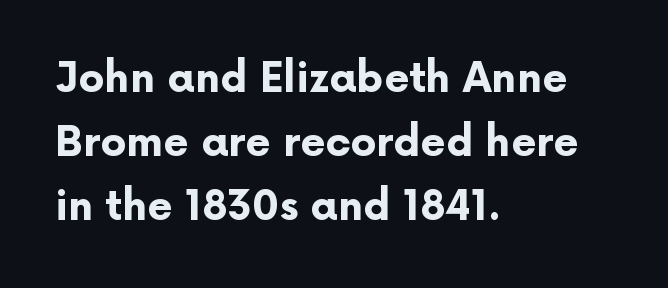
These lines are composed in type without serifs. Vertically, the passage feels balanced, rows spaced as you'd expect. In CSS terms this would be text-align: left. Words appear dense and cohesive because spacing is normal. Varying glyph widths throughout — classic text-font behaviour. Rendered with straight, roman letterforms.
